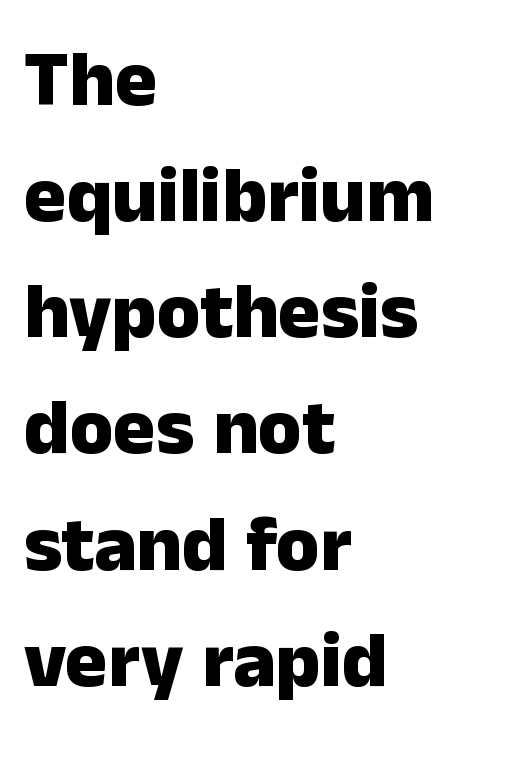
Rule under the text: the space is simply empty. The face used here is rendered with its standard letterfit. Regular leading. A classic flush-left, rag-right setting is used for this passage.
